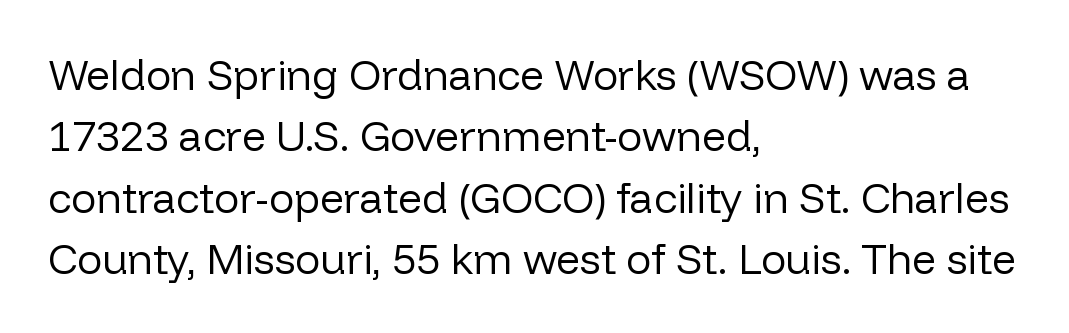
{"serif": "no", "italic": "no", "bold": "no", "weight": "regular", "width": "normal", "stroke_contrast": "low", "x_height": "medium", "monospaced": "no", "underline": "no", "align": "left", "line_spacing": "normal", "line_spacing_ratio": 1.46, "letter_spacing": "normal", "letter_spacing_em": 0.0, "glyph_px": 42}
